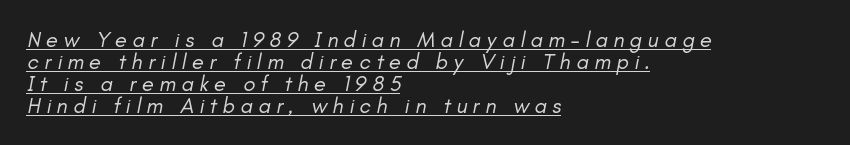
The image shows 22 px text type, italic (leaning right); set left-aligned, tight line spacing (1.0x), unusually wide letter spacing (+0.25 em), underlined.
